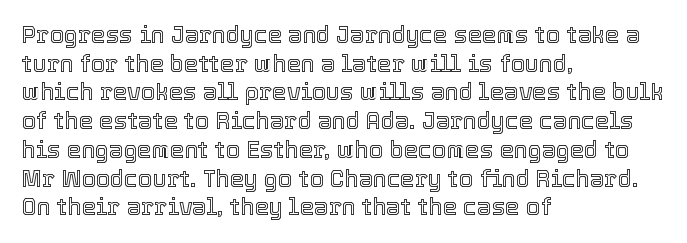
{"italic": "no", "underline": "no", "align": "left", "line_spacing": "normal", "line_spacing_ratio": 1.25, "letter_spacing": "normal", "letter_spacing_em": 0.0, "glyph_px": 23}
